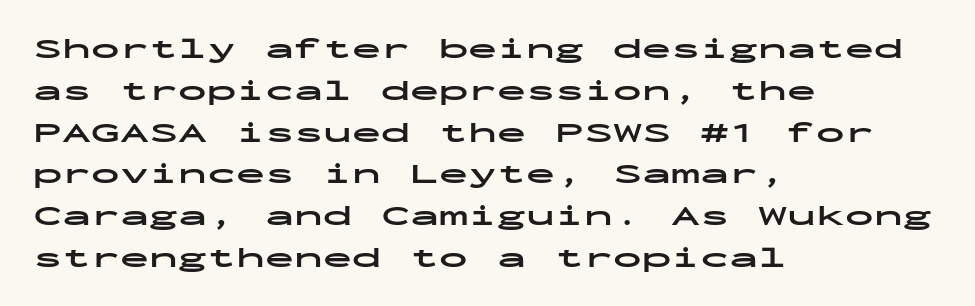
Strokes here are thick enough to call this a true bold. The tracking reads as untouched default to a designer's eye. Check under the words: just untouched page. Casual observation: everything's shoved over to the left. How would I describe the line gaps? Plain and ordinary. Note the uniform advance width — an 'i' takes as much space as an 'm'.
